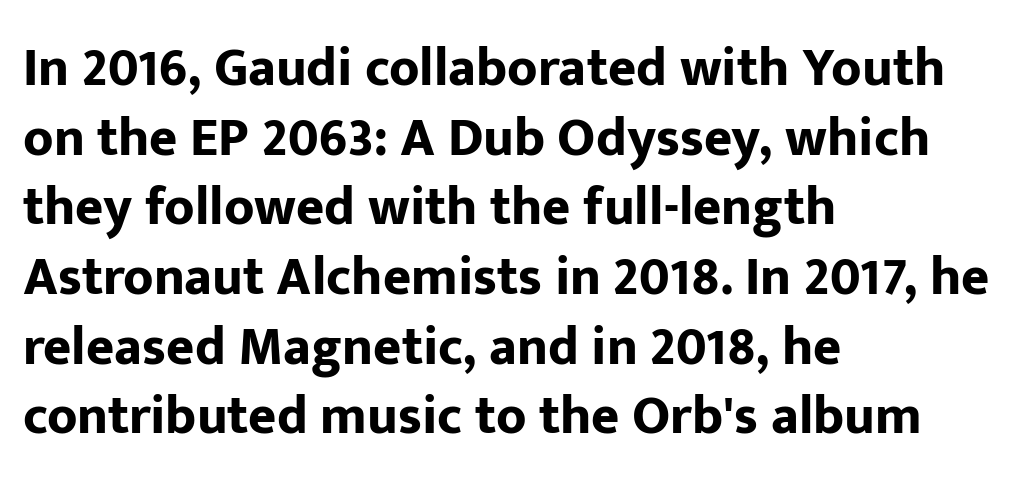
Q: Is the text bold? A: Yes.
Q: Is the text italic (slanted)? A: No, it is upright.
Q: Is the typeface a serif or a sans-serif typeface? A: Sans-serif.
Q: Is the text underlined? A: No.
Q: How is the paragraph aligned? A: Left-aligned.
Q: Is the spacing between letters normal or unusually wide? A: Normal.
Q: Is the spacing between lines tight, normal or loose? A: Normal.
Q: Width (condensed, normal, or wide)? A: Normal.
Q: Stroke contrast? A: Low.
Q: x-height? A: Medium.
Q: Monospaced? A: No.
